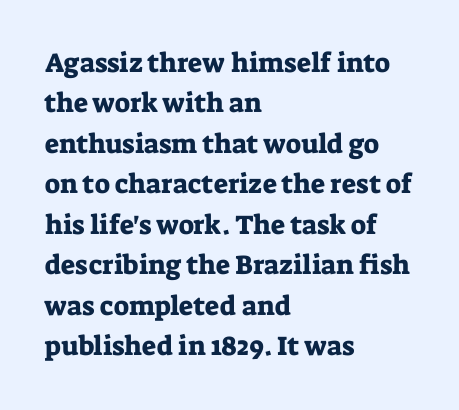
{"italic": "no", "underline": "no", "align": "left", "line_spacing": "normal", "line_spacing_ratio": 1.5, "letter_spacing": "normal", "letter_spacing_em": 0.0, "glyph_px": 27}
